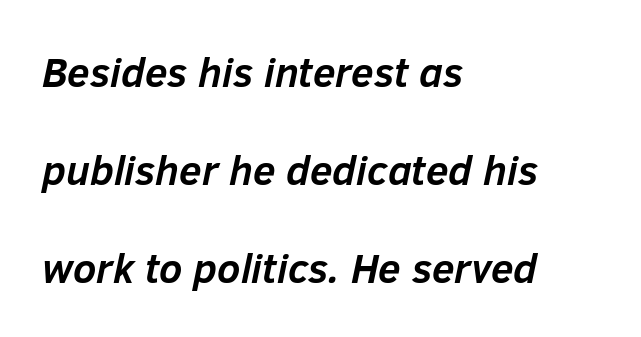
Here the glyphs are tracked normally, forming tight word shapes. The face used here is proportionally spaced, like ordinary book or web type. On the weight axis this lands at bold, roughly 700. The glyphs are unaccompanied by any horizontal stroke below them. A great deal of white space separates one row of letters from the next.
